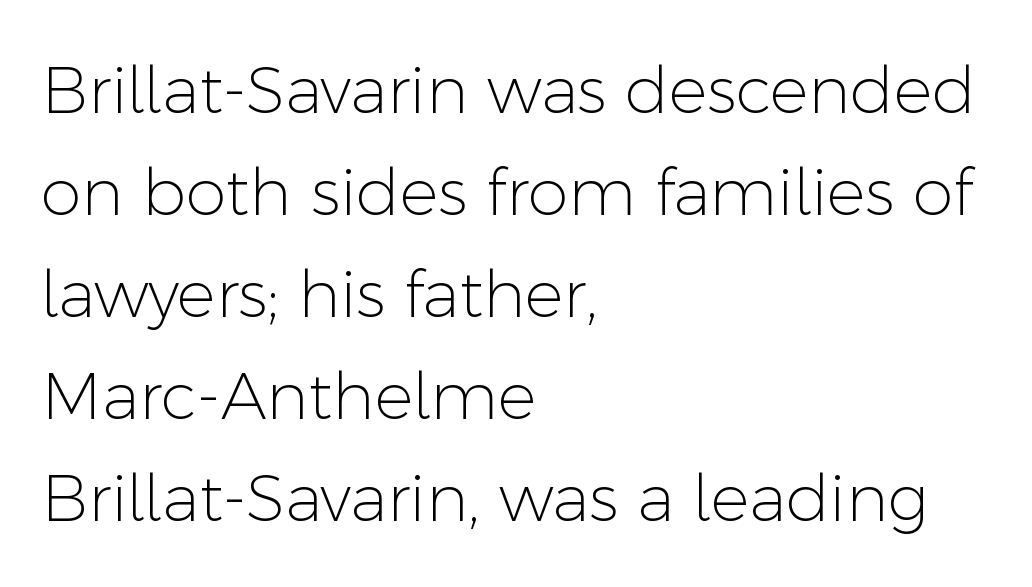
No chunkiness to these letters — they're not bold. Do the letters lean? They stand straight. You could not count columns in this text — the font is proportionally spaced. Underline: absent. Glyph-to-glyph distance matches everyday printed text. Nope, no serifs anywhere on these letters.
